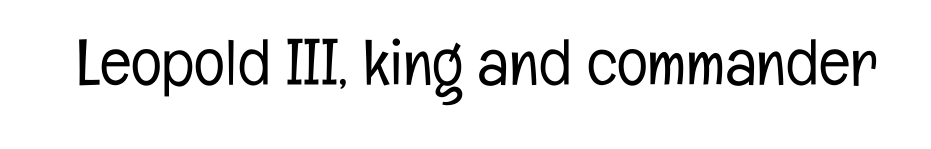
These lines are rendered in a variable-pitch font. Heft: none added — not bold. Glyph-to-glyph distance matches everyday printed text. Every stem runs plumb, perpendicular to the baseline.
